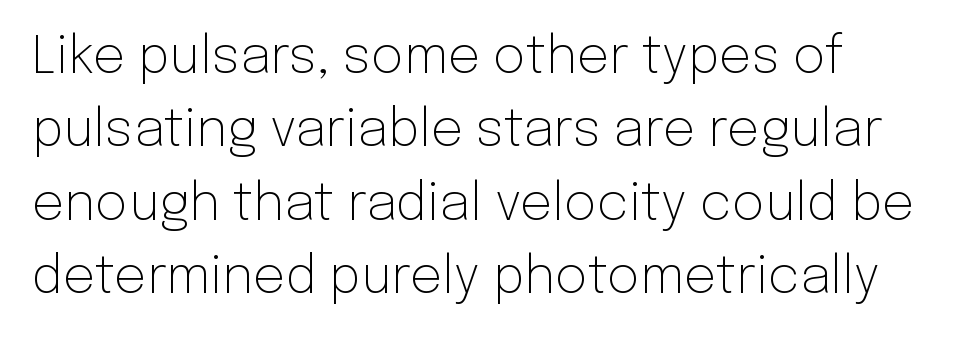
Q: Is the text bold? A: No.
Q: Is the text italic (slanted)? A: No, it is upright.
Q: Is the typeface a serif or a sans-serif typeface? A: Sans-serif.
Q: Is the text underlined? A: No.
Q: Is the spacing between letters normal or unusually wide? A: Normal.
Q: Is the spacing between lines tight, normal or loose? A: Normal.
Q: Width (condensed, normal, or wide)? A: Normal.
Q: Stroke contrast? A: Low.
Q: x-height? A: Medium.
Q: Monospaced? A: No.
